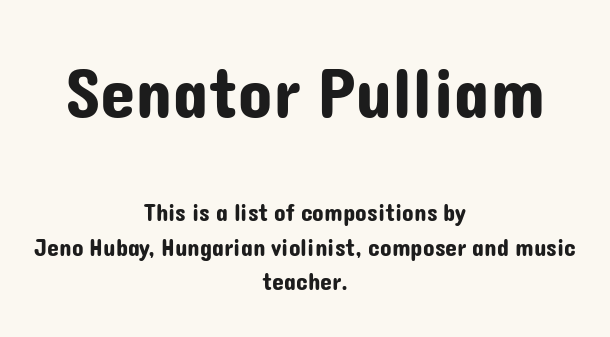
{"serif": "no", "italic": "no", "width": "normal", "stroke_contrast": "low", "x_height": "medium", "monospaced": "no", "underline": "no", "align": "center", "line_spacing": "normal", "line_spacing_ratio": 1.45, "letter_spacing": "normal", "letter_spacing_em": 0.0, "larger_block": "first", "size_ratio": 2.96, "glyph_px": 71}
